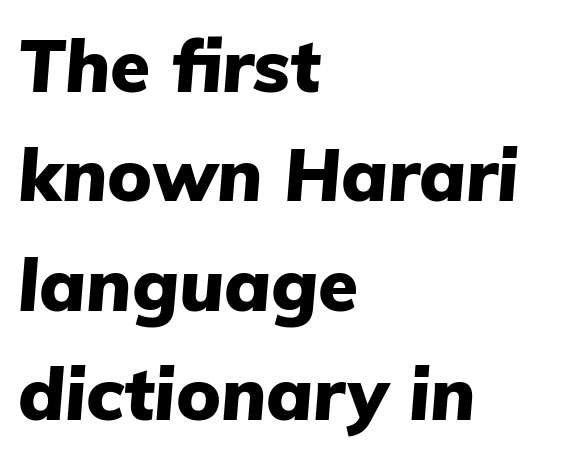
The image shows 73 px heavy type, italic (leaning right); set left-aligned, normal line spacing (1.5x), normal letter spacing, not underlined; low stroke contrast and a medium x-height.
